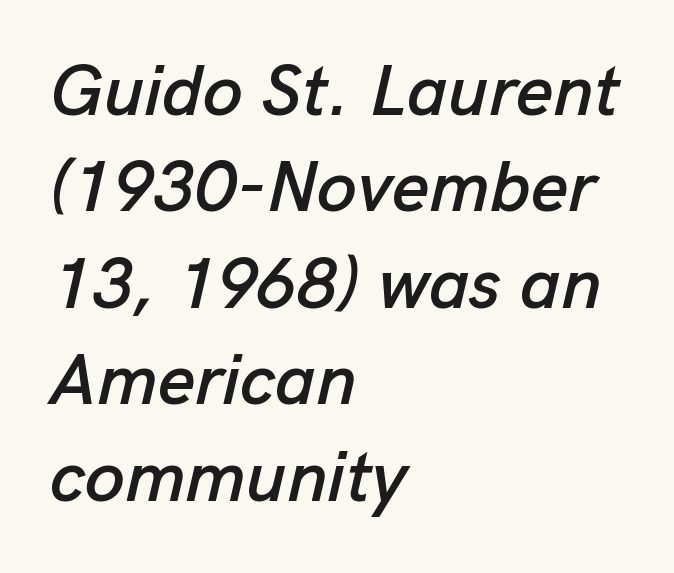
The image shows 72 px text type, italic (leaning right); set left-aligned, normal line spacing (1.34x), normal letter spacing, not underlined; low stroke contrast and a medium x-height.
